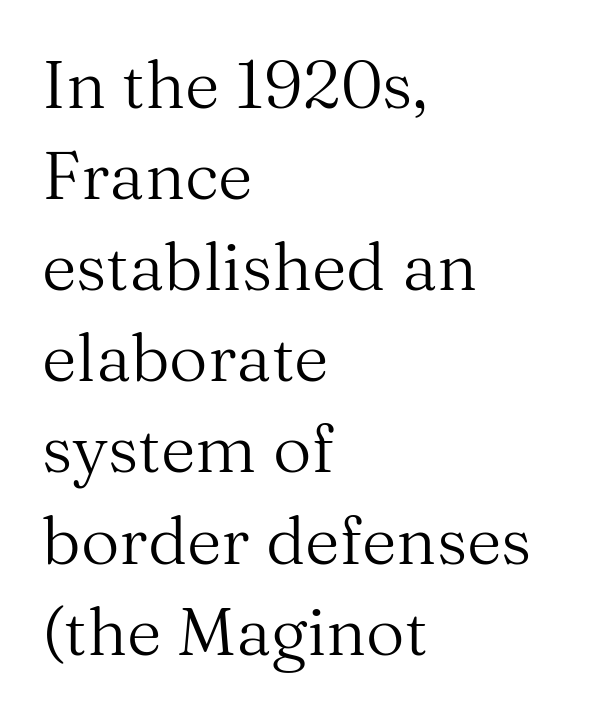
The image shows 67 px regular-weight serif type, upright; set left-aligned, normal line spacing (1.36x), normal letter spacing, not underlined; medium stroke contrast and a medium x-height.
